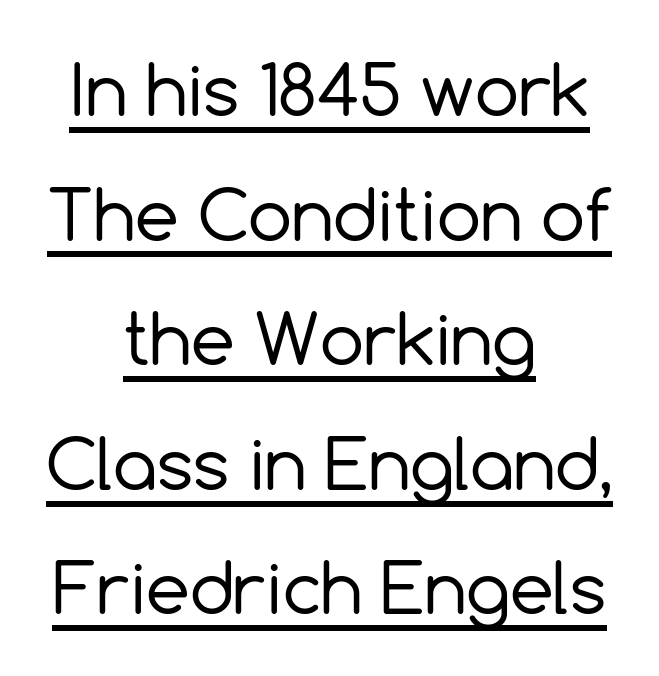
The image shows 70 px regular-weight sans-serif type, upright; set centered, line spacing 1.78x, normal letter spacing, underlined; a medium x-height.
